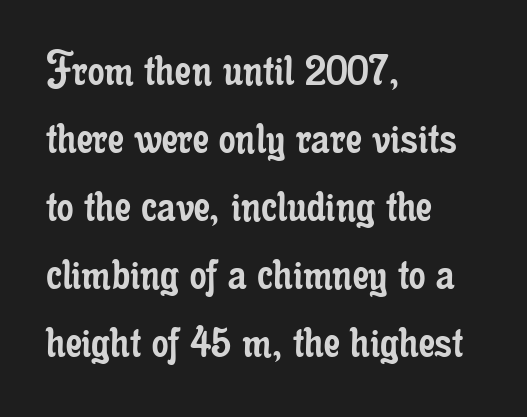
Q: Is the text bold? A: No.
Q: Is the text italic (slanted)? A: No, it is upright.
Q: Is the typeface a serif or a sans-serif typeface? A: Serif.
Q: Is the text underlined? A: No.
Q: How is the paragraph aligned? A: Left-aligned.
Q: Is the spacing between letters normal or unusually wide? A: Normal.
Q: Is the spacing between lines tight, normal or loose? A: Normal.
Q: Width (condensed, normal, or wide)? A: Condensed.
Q: Stroke contrast? A: Low.
Q: x-height? A: Small.
Q: Monospaced? A: No.
